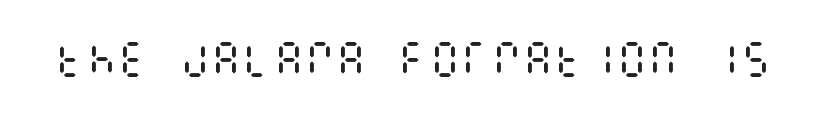
Ink coverage per letter is moderate at most. The letterforms sit shoulder to shoulder at normal distance. Do the letters lean? They stand straight. The strip under each line holds only bare page.
